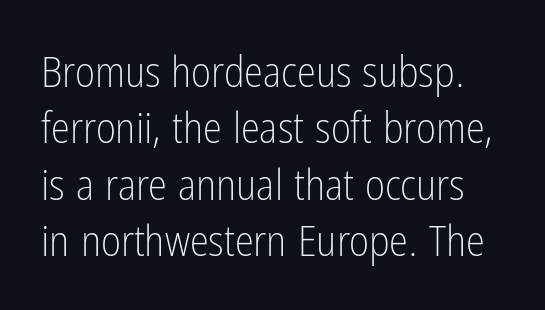
The image shows 43 px light, condensed sans-serif type, upright; set normal line spacing (1.31x), normal letter spacing, not underlined; low stroke contrast and a medium x-height.
